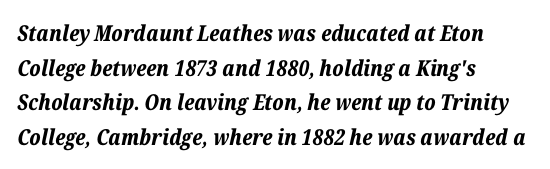
The letters are slanted; this is an italic face. This rendering features lettering with no underline. Letter spacing: default. These lines carry a lot of weight — the face is fully bold.
